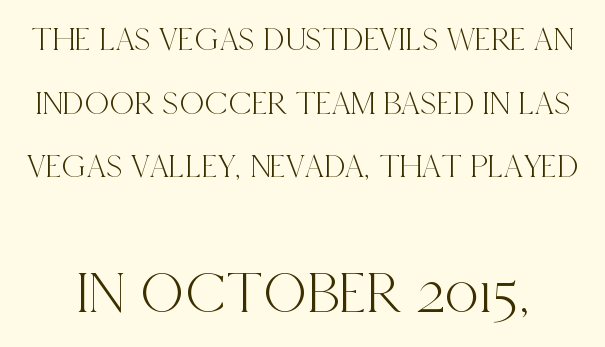
The image shows 60 px condensed serif type, upright; set line spacing 1.87x, normal letter spacing, not underlined; the second (bottom) block is 1.76x larger; a large x-height.
